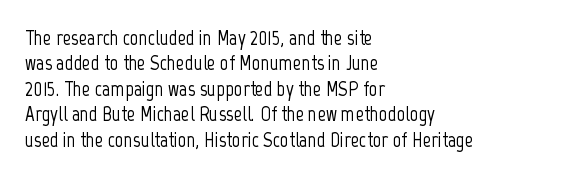
{"italic": "no", "underline": "no", "align": "left", "line_spacing_ratio": 1.21, "letter_spacing": "normal", "letter_spacing_em": 0.0, "glyph_px": 21}
